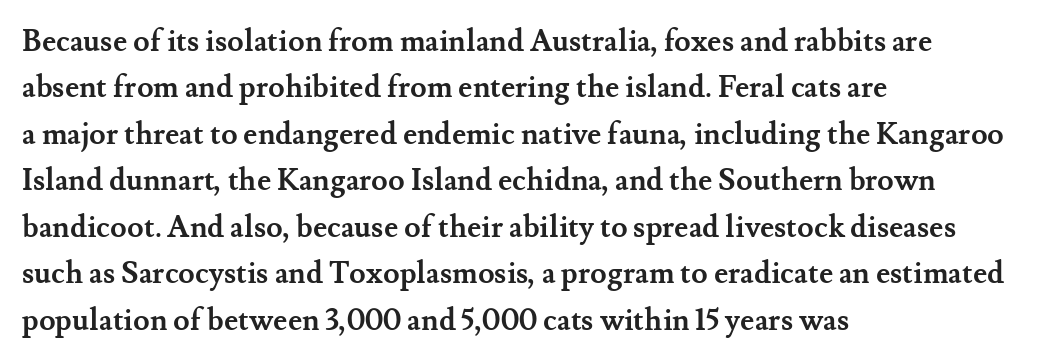
The image shows 30 px semibold serif type, upright; set left-aligned, normal line spacing (1.55x), normal letter spacing, not underlined; medium stroke contrast and a small x-height.
